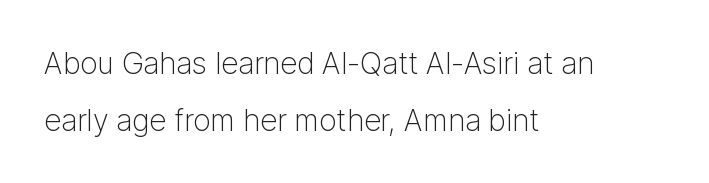
{"serif": "no", "italic": "no", "bold": "no", "weight": "light", "width": "normal", "stroke_contrast": "low", "x_height": "medium", "monospaced": "no", "underline": "no", "align": "left", "line_spacing": "loose", "line_spacing_ratio": 1.9, "letter_spacing": "normal", "letter_spacing_em": 0.0, "glyph_px": 30}
